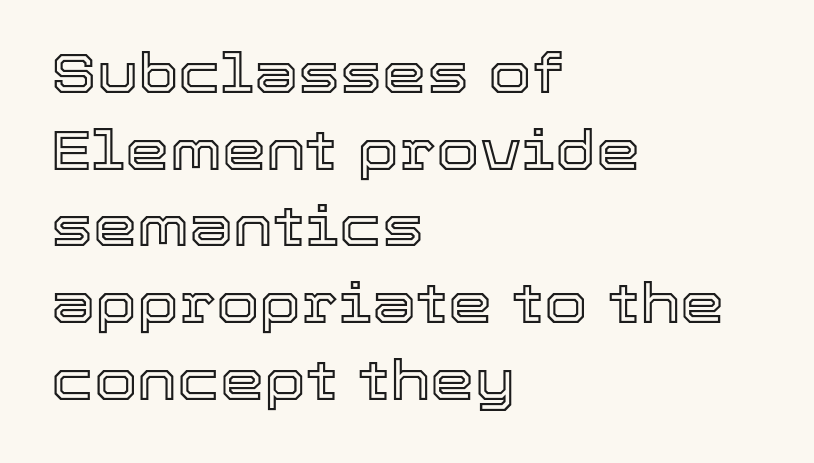
The image shows 56 px text type, upright; set left-aligned, normal line spacing (1.37x), normal letter spacing, not underlined; a medium x-height.
